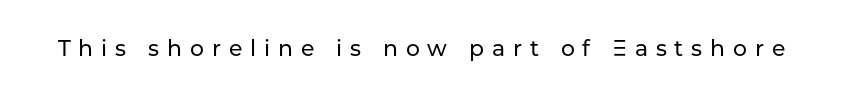
Q: Is the text italic (slanted)? A: No, it is upright.
Q: Is the text underlined? A: No.
Q: Is the spacing between letters normal or unusually wide? A: Unusually wide.
